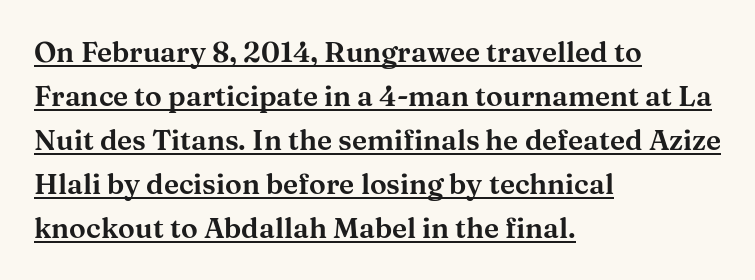
These lines stack with their left ends in a neat column. This sample uses a serif face. The designer left line spacing at the default. Upright lettering throughout. The rendering uses natural spacing where letterforms have individual widths.
